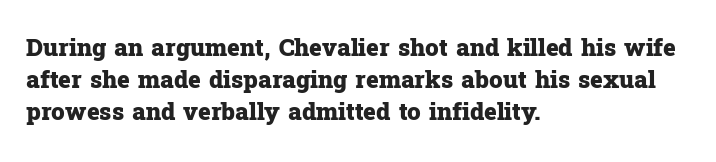
The image shows 24 px bold type, upright; set left-aligned, normal line spacing (1.34x), normal letter spacing, not underlined.
